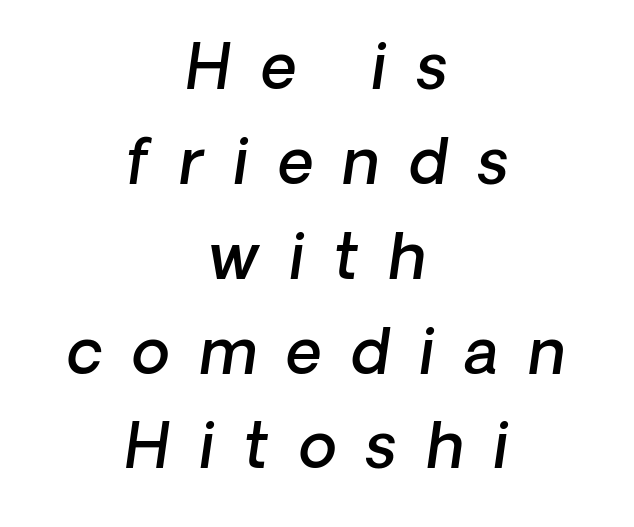
Is the type bold? Partly — it's a semibold, heavier than regular but not fully bold. Leading matches the norm, producing a regular column. The passage shown is typeset with a sans-serif family. Substantial extra tracking has been applied to these lines. Each line is balanced around a shared central axis. Each letter keeps its own natural width here, so spacing adapts to shape.
